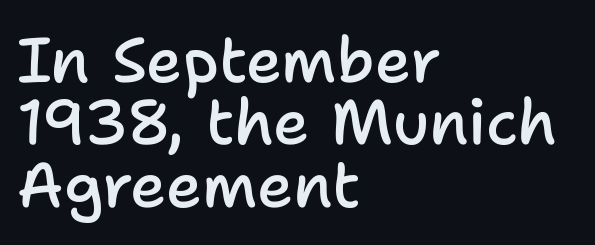
The image shows 63 px semibold sans-serif type, upright; set left-aligned, tight line spacing (0.99x), normal letter spacing, not underlined; low stroke contrast and a medium x-height.
